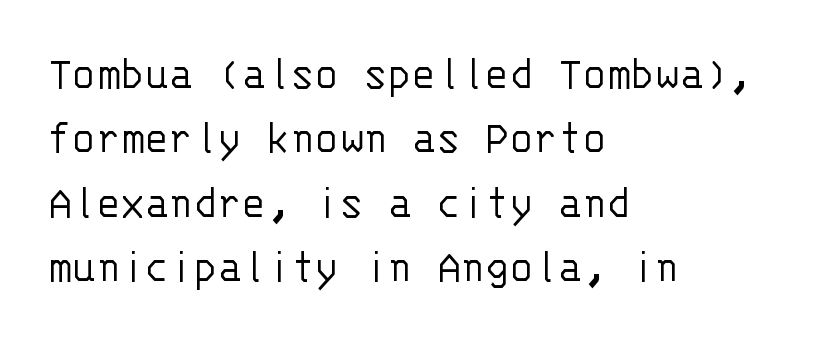
The image shows 50 px light sans-serif type, upright, monospaced; set left-aligned, normal line spacing (1.29x), normal letter spacing, not underlined; low stroke contrast and a large x-height.
